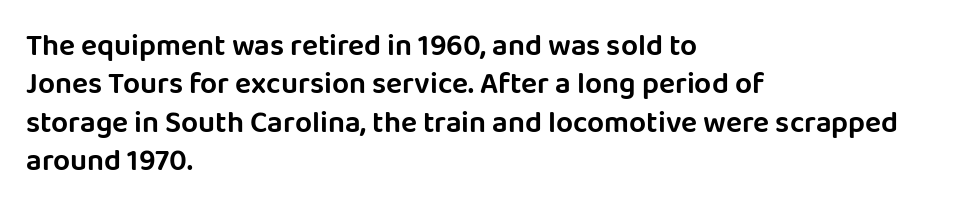
Q: Is the text italic (slanted)? A: No, it is upright.
Q: Is the typeface a serif or a sans-serif typeface? A: Sans-serif.
Q: Is the text underlined? A: No.
Q: How is the paragraph aligned? A: Left-aligned.
Q: Is the spacing between letters normal or unusually wide? A: Normal.
Q: Is the spacing between lines tight, normal or loose? A: Normal.
Q: Width (condensed, normal, or wide)? A: Normal.
Q: Stroke contrast? A: Low.
Q: x-height? A: Large.
Q: Monospaced? A: No.
